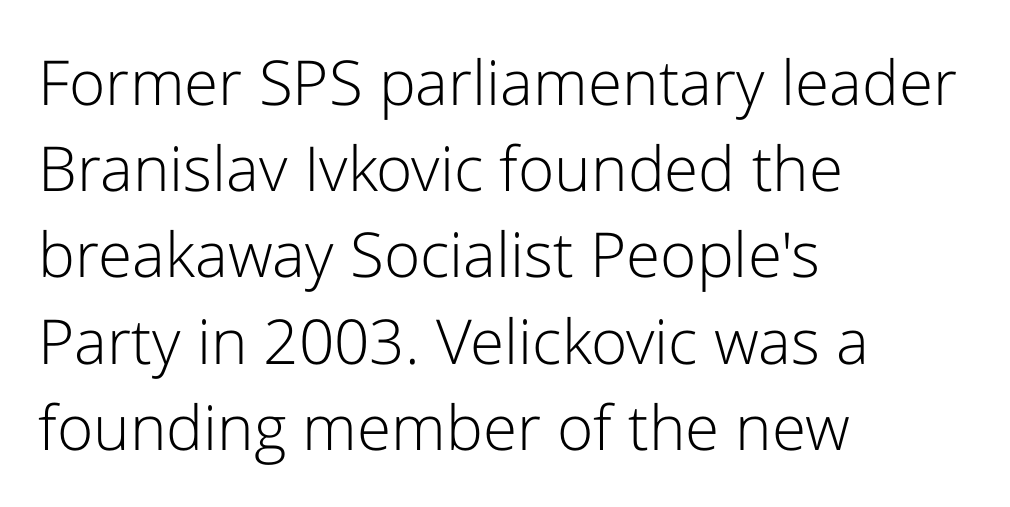
The letters look calm and open, with moderate or lighter stems. Type style note: lacks serifs. Any mark beneath the type? The region is blank. Tracking value appears to be zero — textbook default spacing.
